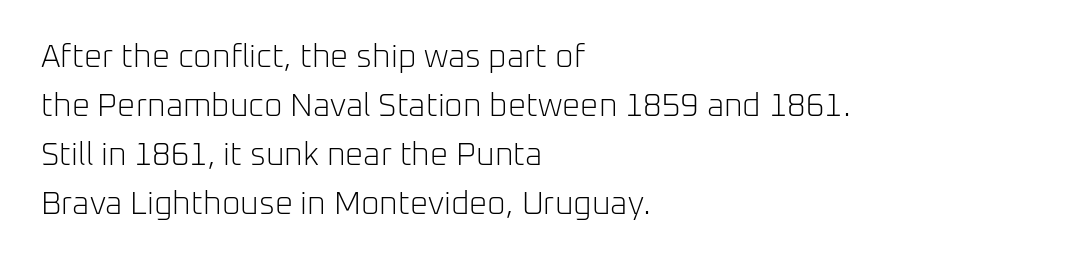
Q: Is the text bold? A: No.
Q: Is the text italic (slanted)? A: No, it is upright.
Q: Is the typeface a serif or a sans-serif typeface? A: Sans-serif.
Q: Is the text underlined? A: No.
Q: How is the paragraph aligned? A: Left-aligned.
Q: Is the spacing between letters normal or unusually wide? A: Normal.
Q: Is the spacing between lines tight, normal or loose? A: Normal.
Q: Width (condensed, normal, or wide)? A: Normal.
Q: Stroke contrast? A: Low.
Q: x-height? A: Medium.
Q: Monospaced? A: No.
